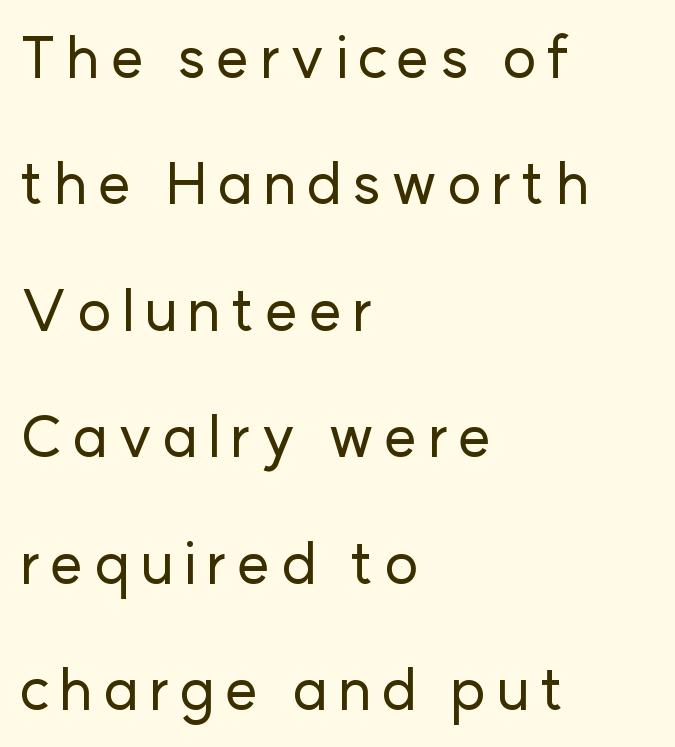
{"serif": "no", "italic": "no", "width": "normal", "stroke_contrast": "low", "x_height": "medium", "monospaced": "no", "underline": "no", "align": "left", "line_spacing": "loose", "line_spacing_ratio": 2.18, "glyph_px": 58}
